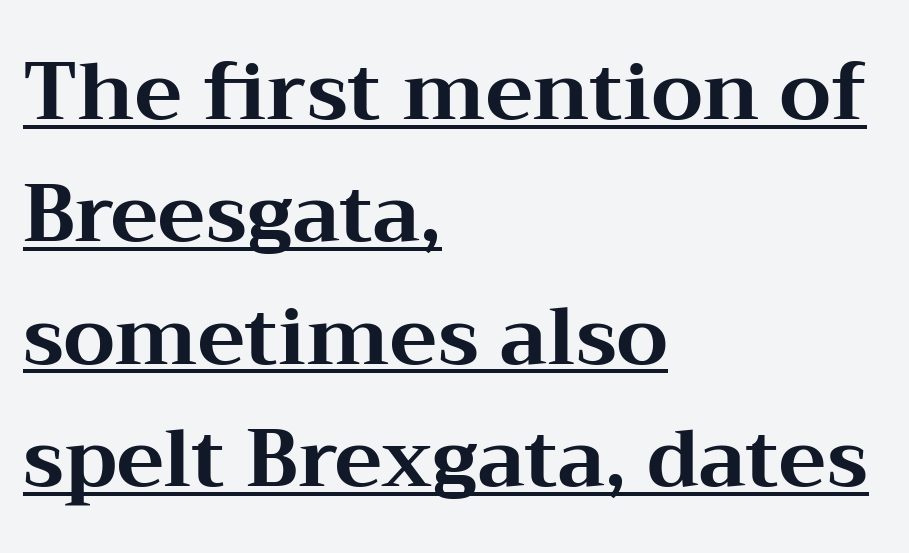
The passage shown has conventional tracking throughout. What decoration does the sample have? An underline. Upright lettering throughout. The font family rendered here belongs to the serif group. Is this a fixed-width face? No — the glyphs have proportional, varying widths.
